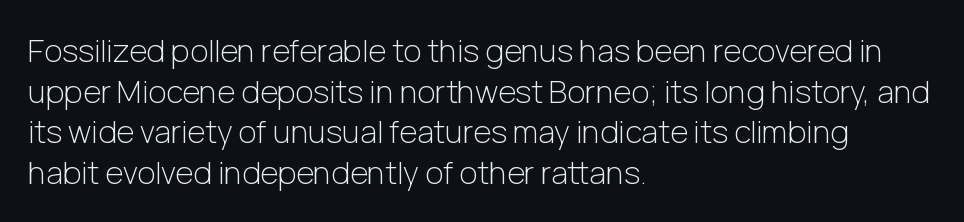
The image shows 31 px light sans-serif type, upright; set left-aligned, normal line spacing (1.31x), normal letter spacing, not underlined; low stroke contrast and a medium x-height.
